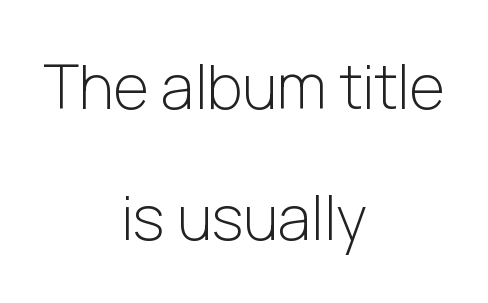
{"serif": "no", "italic": "no", "bold": "no", "weight": "light", "width": "normal", "stroke_contrast": "low", "x_height": "medium", "monospaced": "no", "underline": "no", "align": "center", "line_spacing": "loose", "line_spacing_ratio": 2.15, "letter_spacing": "normal", "letter_spacing_em": 0.0, "glyph_px": 61}
